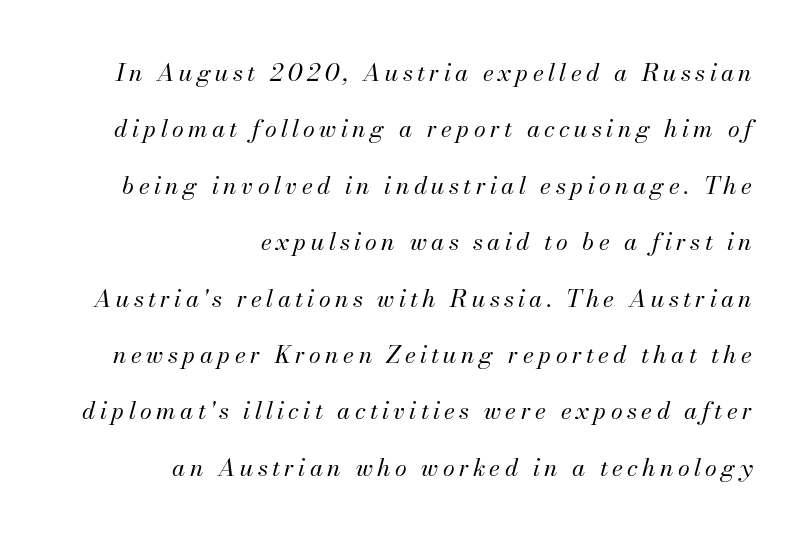
The font's italic variant was chosen for this text. The passage shown stacks its lines with a broad gap. Descenders are the only things crossing below the line. The typesetting does not lean heavy: it is not bold. The lines in this sample share a right terminus and differ only in where they begin.
